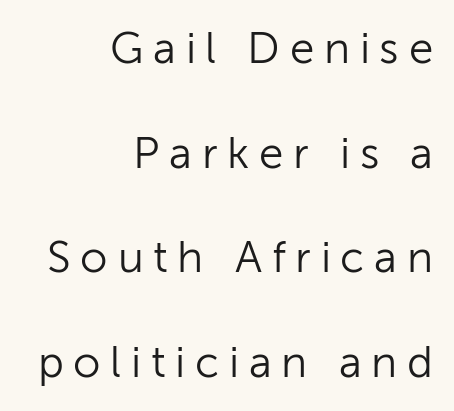
A sans-serif font was chosen for this passage. The line-height multiplier appears high, well above default. The passage shown is typed in a proportional face where columns would drift. This rendering features lettering with no underline.
